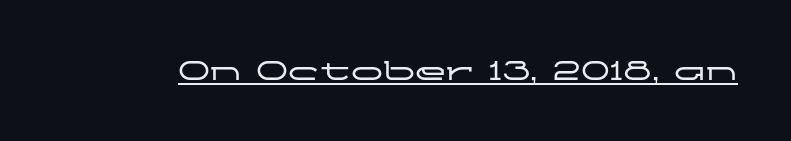
Q: Is the text italic (slanted)? A: No, it is upright.
Q: Is the typeface a serif or a sans-serif typeface? A: Sans-serif.
Q: Is the text underlined? A: Yes.
Q: Is the spacing between letters normal or unusually wide? A: Normal.
Q: Width (condensed, normal, or wide)? A: Wide.
Q: Stroke contrast? A: Low.
Q: x-height? A: Medium.
Q: Monospaced? A: No.
